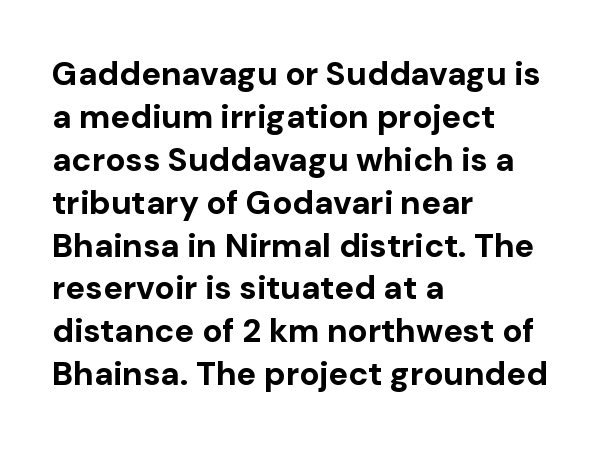
The image shows 33 px bold sans-serif type, upright; set left-aligned, normal line spacing (1.3x), normal letter spacing, not underlined; low stroke contrast and a medium x-height.
